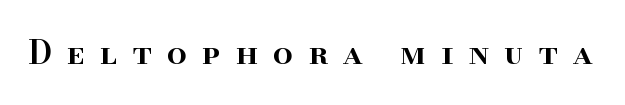
The image shows 32 px semibold serif type, upright; set unusually wide letter spacing (+0.47 em), not underlined; high stroke contrast and a small x-height.
